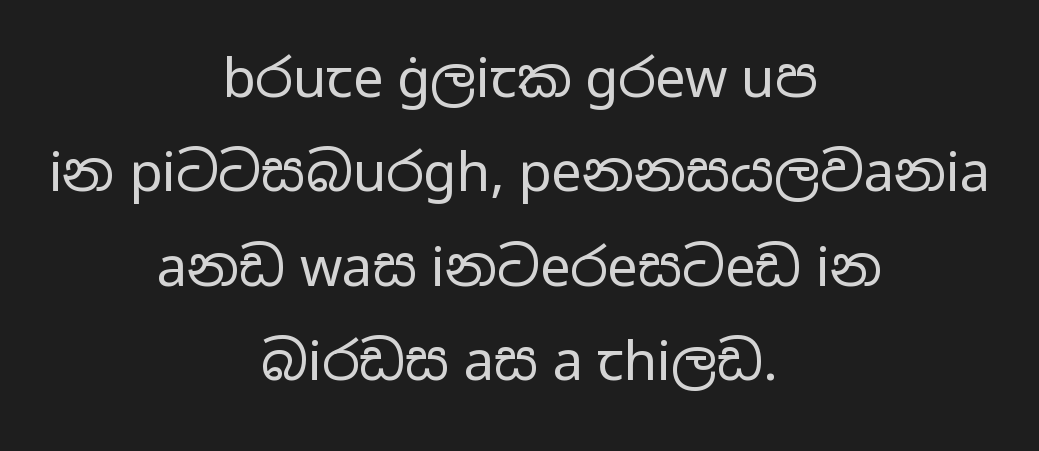
No letter is thick-stroked: the sample isn't bold. Only glyphs here, with clear space below each row. The passage shown is typed in a proportional face where columns would drift. The whitespace from short lines is split evenly between both sides. In terms of posture, this sample is upright. Nothing unusual about the tracking: characters are spaced as the font intends.
